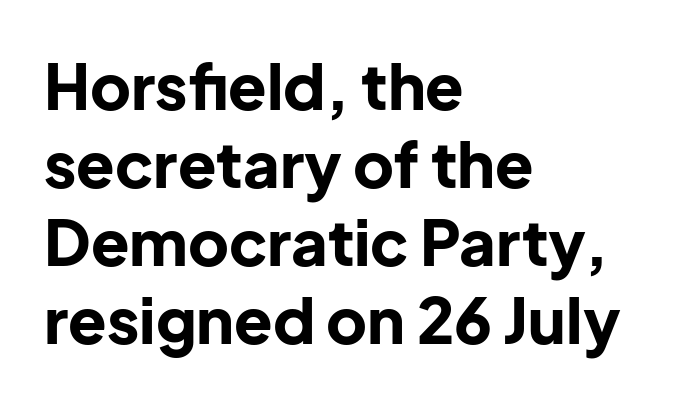
Q: Is the text bold? A: Yes.
Q: Is the text italic (slanted)? A: No, it is upright.
Q: Is the typeface a serif or a sans-serif typeface? A: Sans-serif.
Q: Is the text underlined? A: No.
Q: How is the paragraph aligned? A: Left-aligned.
Q: Is the spacing between letters normal or unusually wide? A: Normal.
Q: Width (condensed, normal, or wide)? A: Normal.
Q: Stroke contrast? A: Low.
Q: x-height? A: Medium.
Q: Monospaced? A: No.
